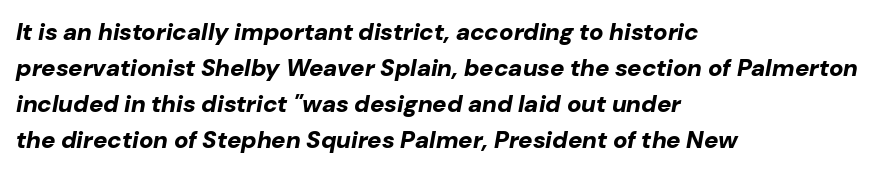
{"italic": "yes", "lean": "right", "slant_degrees": 10, "bold": "yes", "underline": "no", "align": "left", "line_spacing": "normal", "line_spacing_ratio": 1.5, "letter_spacing": "normal", "letter_spacing_em": 0.0, "glyph_px": 24}
